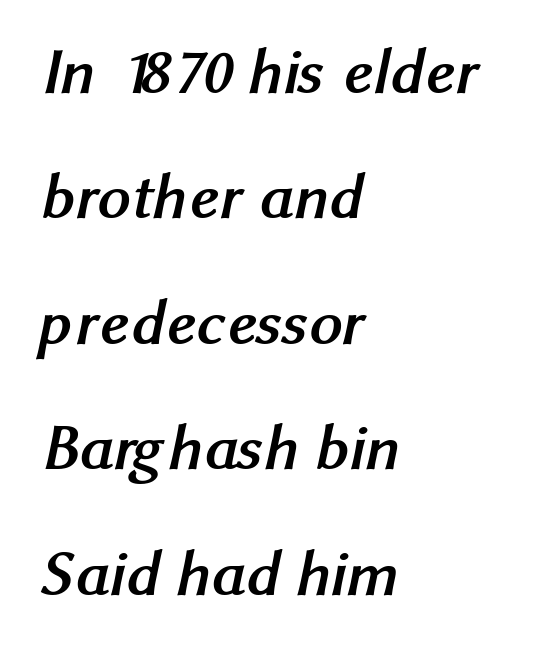
The image shows 65 px semibold sans-serif type; set left-aligned, loose line spacing (1.93x), normal letter spacing, not underlined; medium stroke contrast and a medium x-height.
